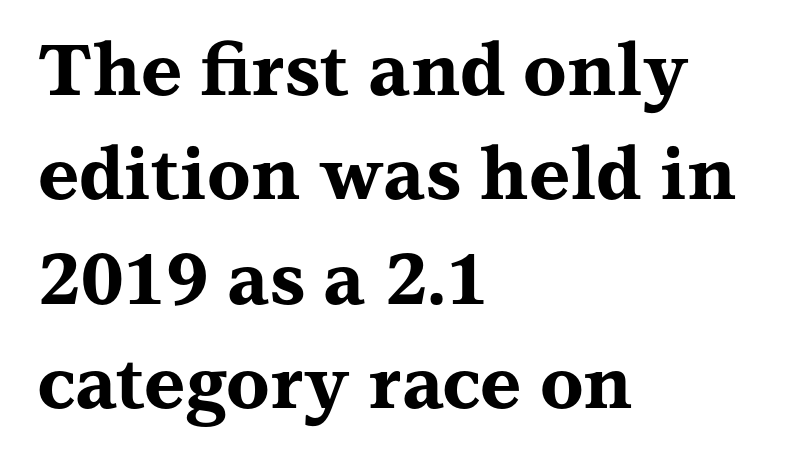
{"serif": "yes", "italic": "no", "bold": "yes", "weight": "bold", "width": "wide", "stroke_contrast": "medium", "x_height": "medium", "monospaced": "no", "underline": "no", "align": "left", "line_spacing": "normal", "line_spacing_ratio": 1.47, "letter_spacing": "normal", "letter_spacing_em": 0.0, "glyph_px": 71}
